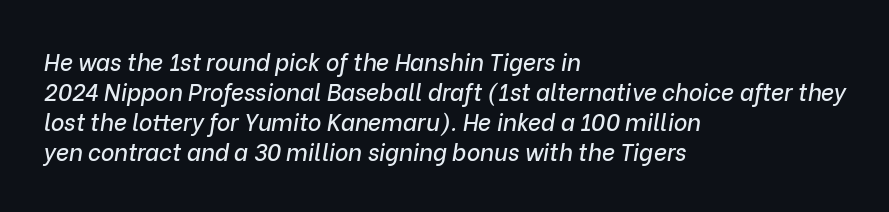
The image shows 23 px text type, italic (leaning right); set left-aligned, normal line spacing (1.31x), normal letter spacing, not underlined.
